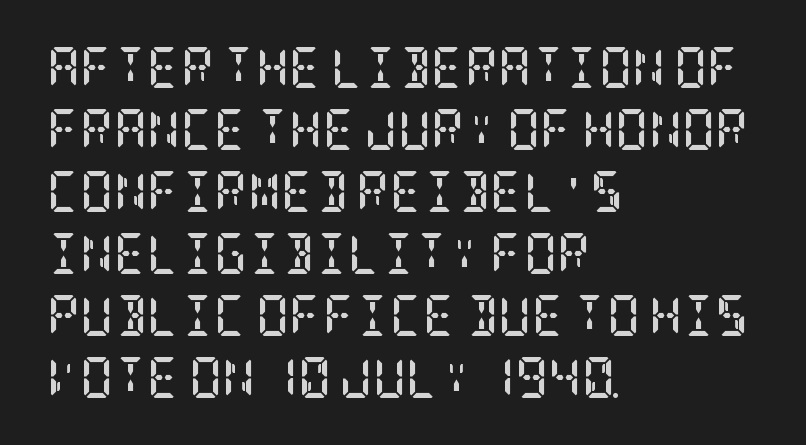
The font's upright variant was chosen for this text. You can tell from the footed stems that serif type was used. Weight check: bold — yes, fully. Only glyphs here, with clear space below each row. Horizontal bands of white between lines are of average thickness.
